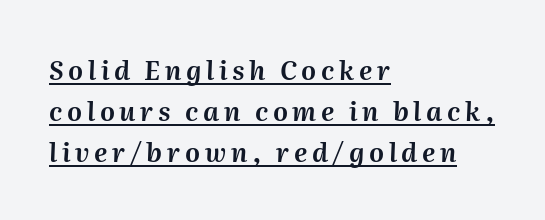
The image shows 26 px text type, italic (leaning right); set left-aligned, normal line spacing (1.57x), underlined.
